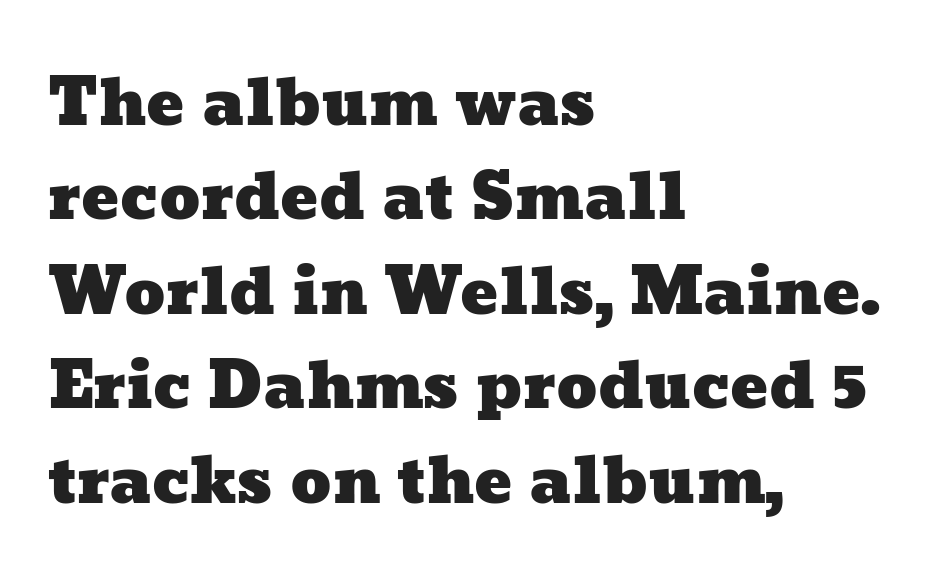
{"width": "wide", "stroke_contrast": "low", "x_height": "medium", "monospaced": "no", "underline": "no", "align": "left", "line_spacing": "normal", "line_spacing_ratio": 1.5, "letter_spacing": "normal", "letter_spacing_em": 0.0, "glyph_px": 63}
